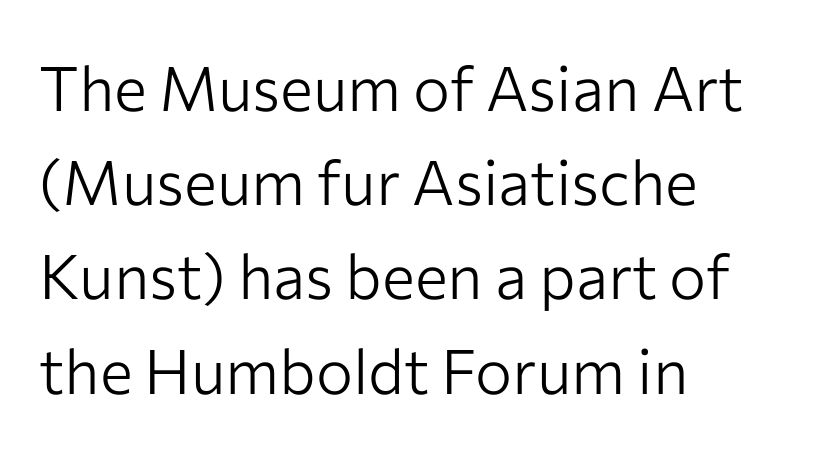
When letters stand straight like this, we call the style roman or upright. The rendering keeps characters at their native spacing. Students, observe: this is what conventionally led text looks like. The typeface chosen for these lines omits serifs. The letters advance in unequal steps, a hallmark of proportional type.
